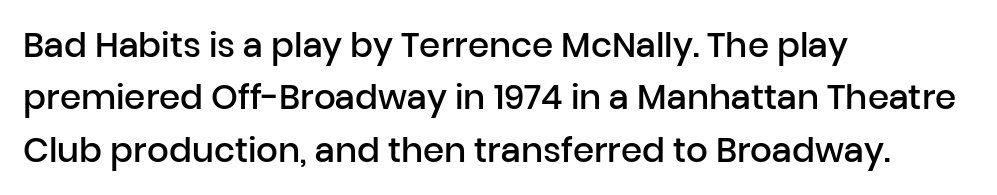
Q: Is the text bold? A: Semi-bold.
Q: Is the text italic (slanted)? A: No, it is upright.
Q: Is the typeface a serif or a sans-serif typeface? A: Sans-serif.
Q: Is the text underlined? A: No.
Q: How is the paragraph aligned? A: Left-aligned.
Q: Is the spacing between letters normal or unusually wide? A: Normal.
Q: Is the spacing between lines tight, normal or loose? A: Normal.
Q: Width (condensed, normal, or wide)? A: Normal.
Q: Stroke contrast? A: Low.
Q: x-height? A: Medium.
Q: Monospaced? A: No.
